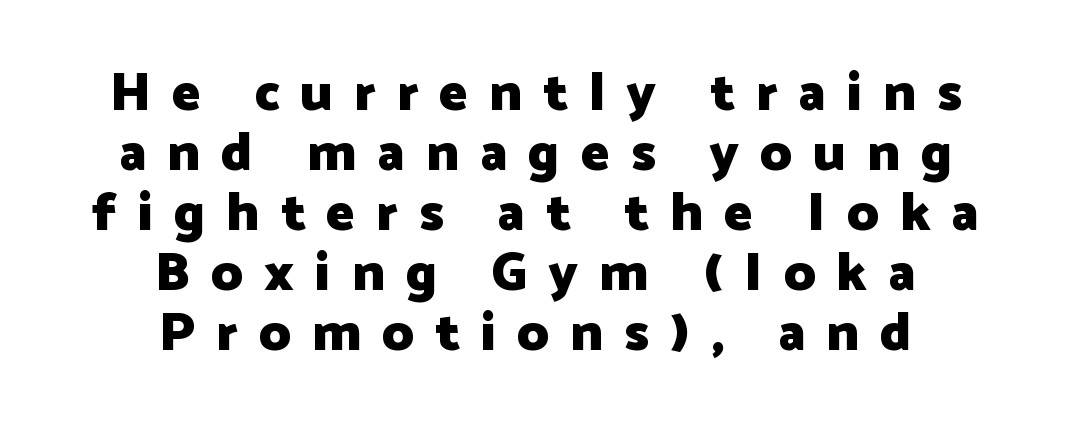
Line starts and ends both wander, symmetrically. Letters rest on an invisible, unmarked baseline. A typesetter would call this proportional, since set widths differ per character. The text was rendered using a sans face with plain stroke endings. Rendered with straight, roman letterforms.
